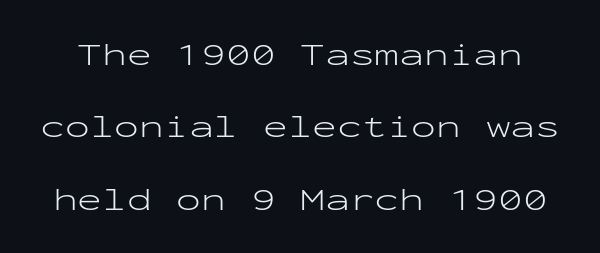
No heavy texture on the line: the type isn't bold. Caption: standard tracking, unaltered. The face used here is a sans, in the tradition of grotesques and geometrics. Horizontal bands of white between lines are thick stripes. The baseline area is clear.
